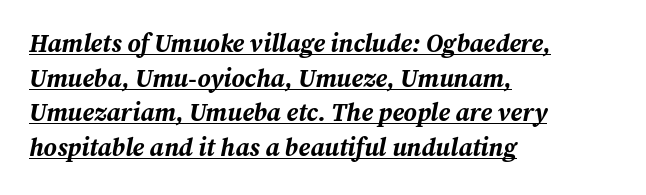
Typeset ragged right — the left edge is the straight one. The letterforms sit shoulder to shoulder at normal distance. Line spacing here is normal. Thick stems and heavy bowls — unmistakably bold.
